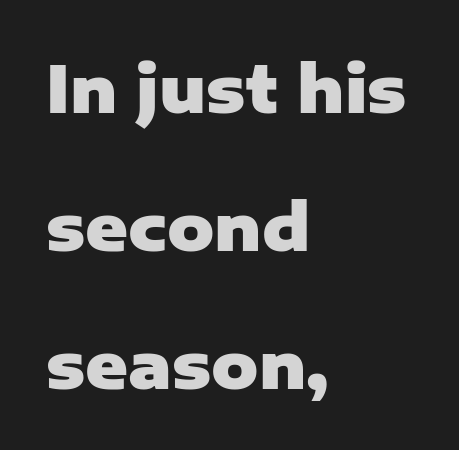
{"serif": "no", "italic": "no", "bold": "yes", "weight": "heavy", "width": "normal", "stroke_contrast": "low", "x_height": "medium", "monospaced": "no", "underline": "no", "align": "left", "line_spacing": "loose", "line_spacing_ratio": 2.12, "letter_spacing": "normal", "letter_spacing_em": 0.0, "glyph_px": 65}
